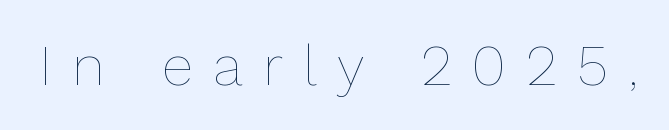
The image shows 57 px thin type, upright; set unusually wide letter spacing (+0.36 em), not underlined; low stroke contrast and a medium x-height.
